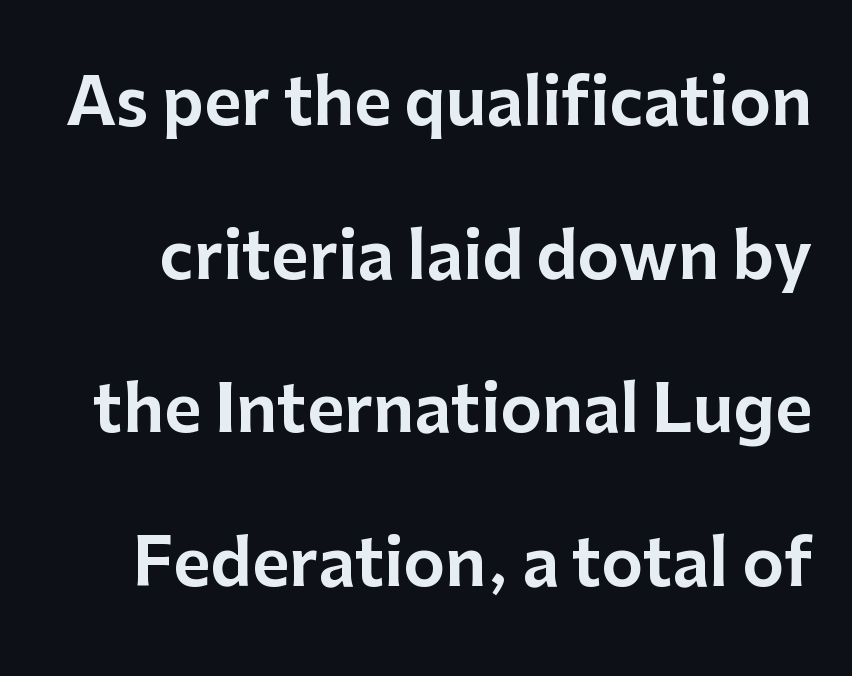
{"serif": "no", "italic": "no", "width": "normal", "stroke_contrast": "low", "x_height": "medium", "monospaced": "no", "underline": "no", "line_spacing": "loose", "line_spacing_ratio": 2.4, "letter_spacing": "normal", "letter_spacing_em": 0.0, "glyph_px": 64}
